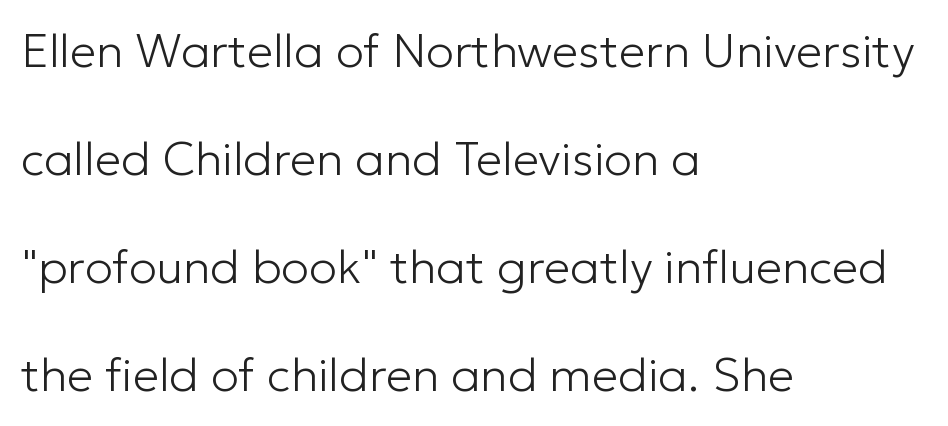
Q: Is the text bold? A: No.
Q: Is the text italic (slanted)? A: No, it is upright.
Q: Is the typeface a serif or a sans-serif typeface? A: Sans-serif.
Q: Is the text underlined? A: No.
Q: How is the paragraph aligned? A: Left-aligned.
Q: Is the spacing between letters normal or unusually wide? A: Normal.
Q: Is the spacing between lines tight, normal or loose? A: Loose.
Q: Width (condensed, normal, or wide)? A: Normal.
Q: Stroke contrast? A: Low.
Q: x-height? A: Medium.
Q: Monospaced? A: No.
